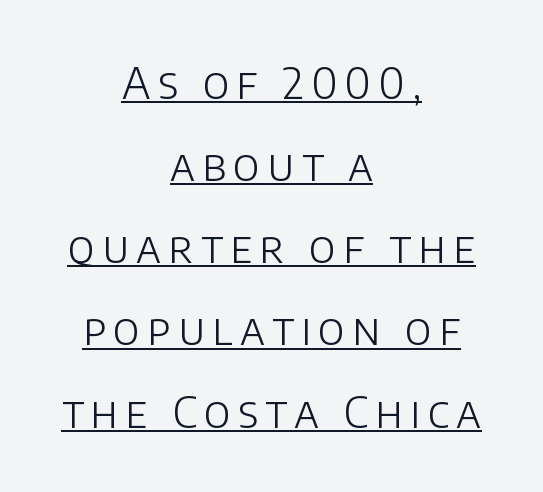
{"serif": "no", "italic": "no", "bold": "no", "weight": "light", "width": "normal", "stroke_contrast": "low", "x_height": "large", "monospaced": "no", "underline": "yes", "align": "center", "line_spacing": "loose", "line_spacing_ratio": 1.91, "glyph_px": 43}
